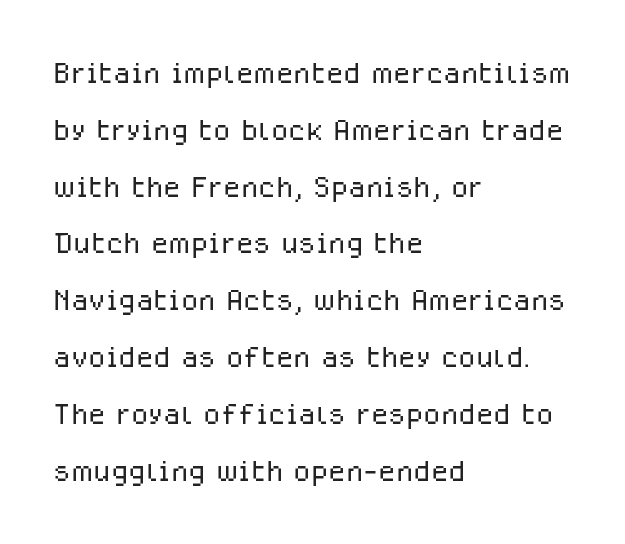
Check where the strokes stop: nothing finishes them off — pure sans. The type is set solid horizontally, with unmodified tracking. The lettering stays uniformly vertical, giving the passage a roman look. The zone under the glyphs is completely vacant. Proportional: the letters do not fall into vertical columns.
